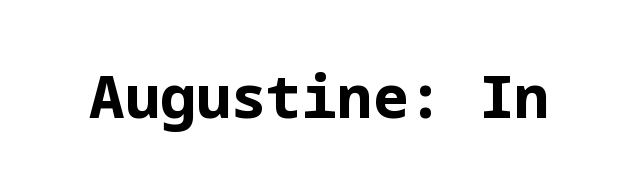
The image shows 59 px bold sans-serif type, upright; set normal letter spacing, not underlined; low stroke contrast and a medium x-height.
